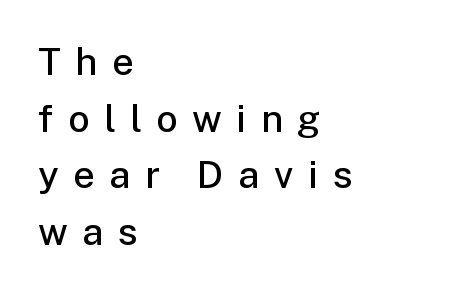
The image shows 38 px semibold sans-serif type, upright; set left-aligned, normal line spacing (1.49x), unusually wide letter spacing (+0.38 em), not underlined; low stroke contrast and a medium x-height.
